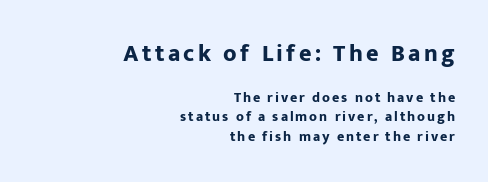
The image shows 24 px bold type, upright; set right-aligned, normal line spacing (1.4x), not underlined; the first (top) block is 1.71x larger.
